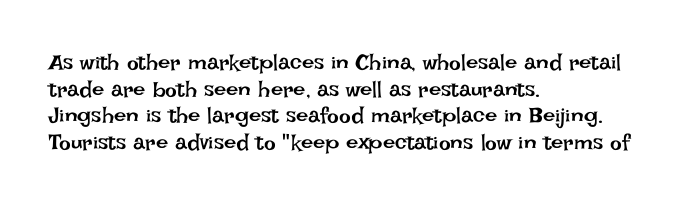
Q: Is the text bold? A: No.
Q: Is the text italic (slanted)? A: No, it is upright.
Q: Is the text underlined? A: No.
Q: How is the paragraph aligned? A: Left-aligned.
Q: Is the spacing between letters normal or unusually wide? A: Normal.
